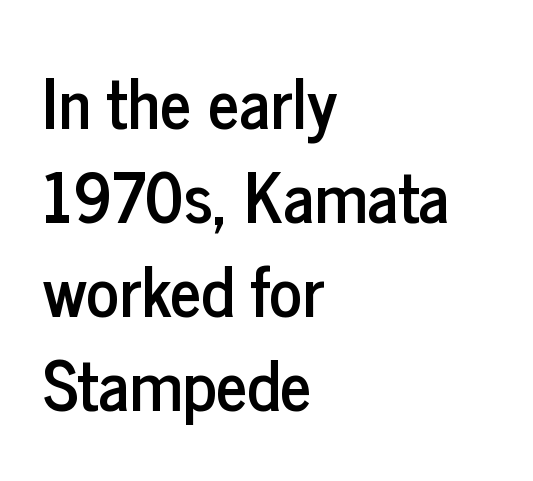
{"serif": "no", "italic": "no", "width": "condensed", "stroke_contrast": "low", "x_height": "medium", "monospaced": "no", "underline": "no", "align": "left", "line_spacing": "normal", "line_spacing_ratio": 1.38, "letter_spacing": "normal", "letter_spacing_em": 0.0, "glyph_px": 68}
